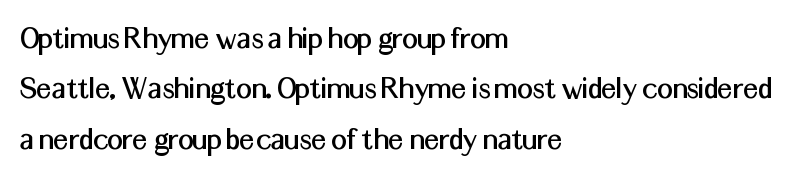
Spacing verdict: proportional, widths tailored to each character. Notice how the passage keeps a crisp vertical edge on the left only. A typesetter would mark this as roman, not italic. Evenly set lines give the paragraph a standard silhouette.
